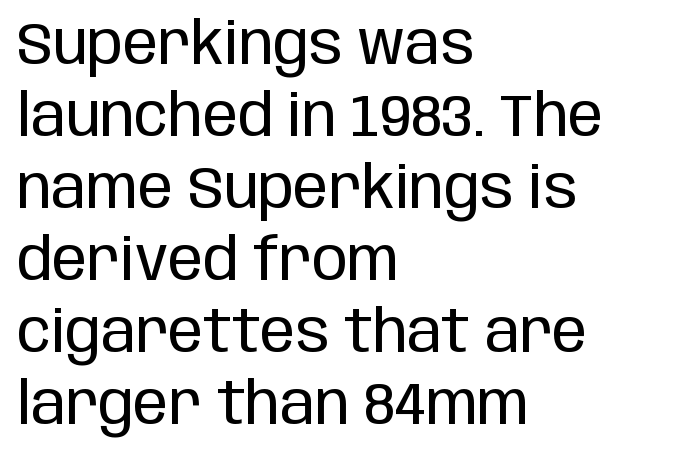
Does the lettering tilt? It doesn't — this is upright. Stroke terminals: plain, sans-serif. The letters advance in unequal steps, a hallmark of proportional type. The space directly below the letters is spotless. Teacher's note: observe the even left margin — that is flush-left alignment. Each stroke keeps to a modest, everyday thickness or less.
